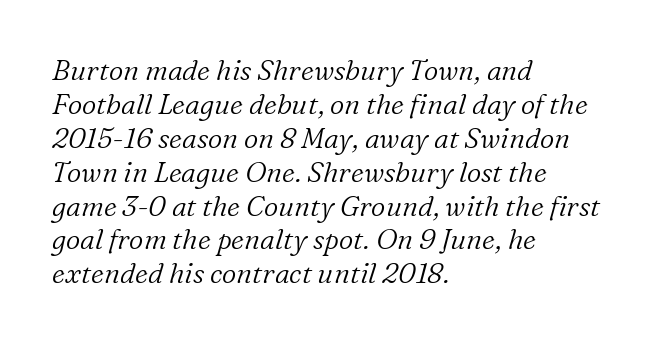
Q: Is the text bold? A: No.
Q: Is the text italic (slanted)? A: Yes, it leans right by about 16 degrees.
Q: Is the typeface a serif or a sans-serif typeface? A: Serif.
Q: Is the text underlined? A: No.
Q: How is the paragraph aligned? A: Left-aligned.
Q: Is the spacing between letters normal or unusually wide? A: Normal.
Q: Width (condensed, normal, or wide)? A: Normal.
Q: Stroke contrast? A: Low.
Q: x-height? A: Medium.
Q: Monospaced? A: No.
